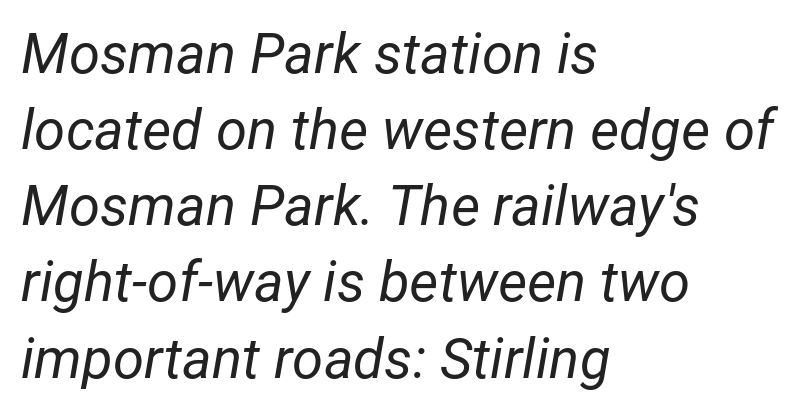
The image shows 56 px regular-weight type, italic (leaning right); set left-aligned, normal line spacing (1.36x), normal letter spacing, not underlined; low stroke contrast and a medium x-height.
